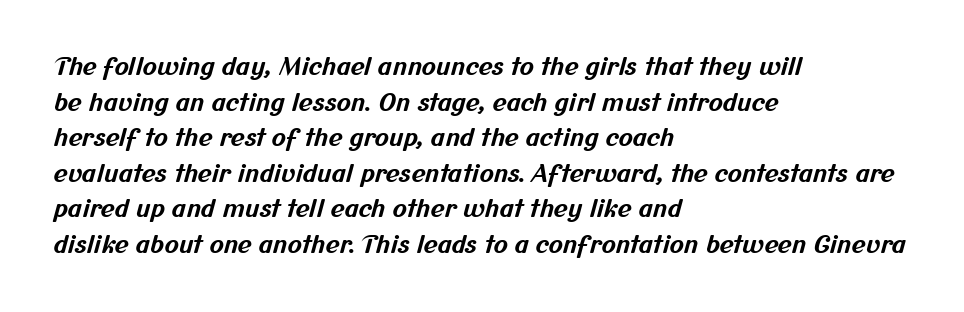
{"bold": "yes", "underline": "no", "align": "left", "line_spacing": "normal", "line_spacing_ratio": 1.48, "letter_spacing": "normal", "letter_spacing_em": 0.0, "glyph_px": 24}
